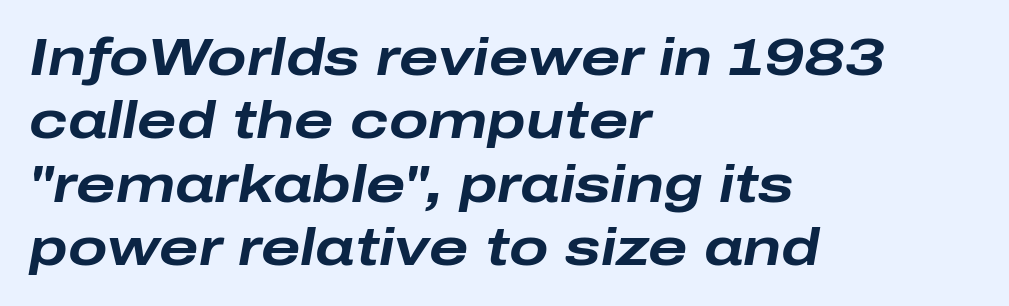
The space directly below the letters is spotless. The rendering uses natural spacing where letterforms have individual widths. Does the weight exceed regular? Yes, all the way to bold. The ragged edge is on the right, which tells us the setting is flush left. Yep, that's italic — everything's leaning.
